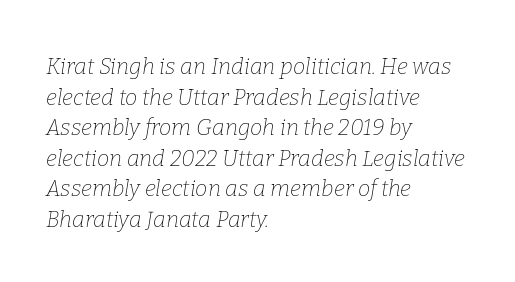
No chunkiness to these letters — they're not bold. Is the letter spacing exaggerated? No — it looks like the ordinary default. A bare baseline throughout the passage. Is the block centered? No — it sits flush against the left margin. Designer's note — italics engaged. Regarding leading, the lines here are spaced in the standard way.
